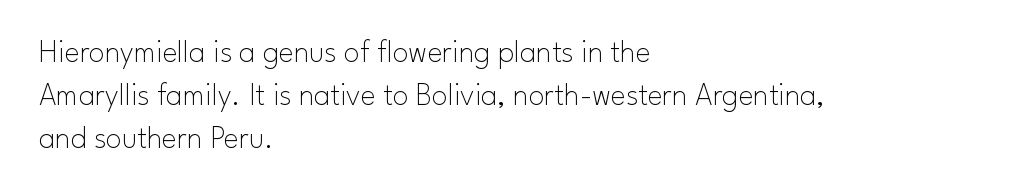
The image shows 32 px thin sans-serif type, upright; set left-aligned, normal line spacing (1.34x), normal letter spacing, not underlined; low stroke contrast and a small x-height.
